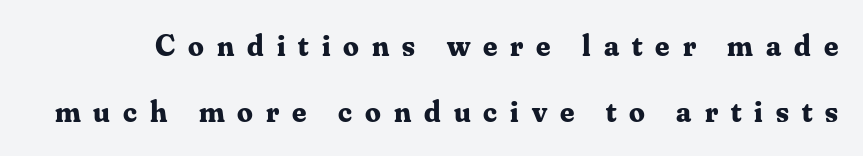
Q: Is the text bold? A: Yes.
Q: Is the text italic (slanted)? A: No, it is upright.
Q: Is the typeface a serif or a sans-serif typeface? A: Serif.
Q: Is the text underlined? A: No.
Q: Is the spacing between letters normal or unusually wide? A: Unusually wide.
Q: Is the spacing between lines tight, normal or loose? A: Loose.
Q: Width (condensed, normal, or wide)? A: Normal.
Q: Stroke contrast? A: Medium.
Q: x-height? A: Small.
Q: Monospaced? A: No.
